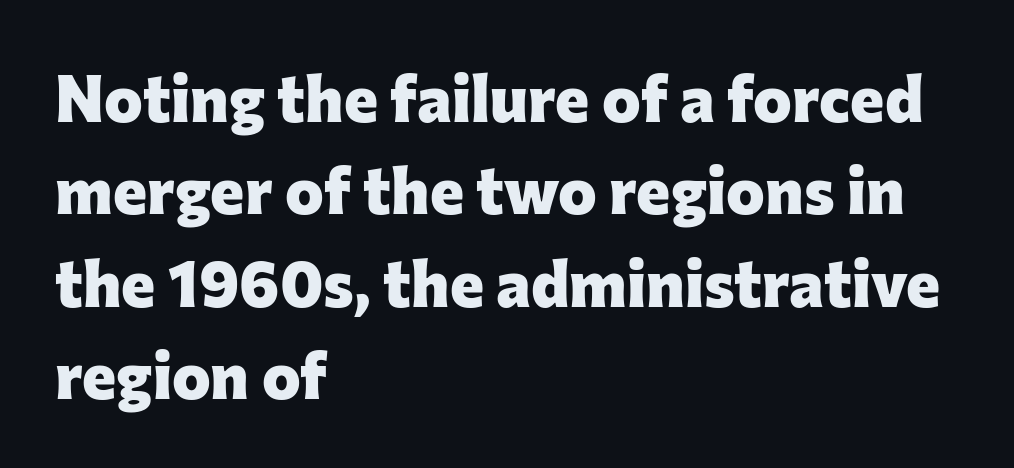
Q: Is the text bold? A: Yes.
Q: Is the text italic (slanted)? A: No, it is upright.
Q: Is the typeface a serif or a sans-serif typeface? A: Sans-serif.
Q: Is the text underlined? A: No.
Q: How is the paragraph aligned? A: Left-aligned.
Q: Is the spacing between letters normal or unusually wide? A: Normal.
Q: Is the spacing between lines tight, normal or loose? A: Normal.
Q: Width (condensed, normal, or wide)? A: Normal.
Q: Stroke contrast? A: Low.
Q: x-height? A: Medium.
Q: Monospaced? A: No.
